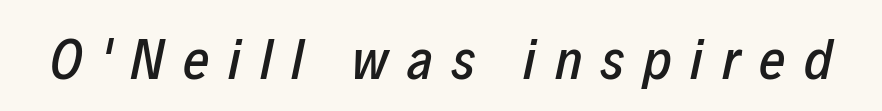
{"italic": "yes", "lean": "right", "slant_degrees": 12, "width": "condensed", "stroke_contrast": "low", "x_height": "medium", "monospaced": "no", "underline": "no", "letter_spacing": "wide", "letter_spacing_em": 0.33, "glyph_px": 57}
